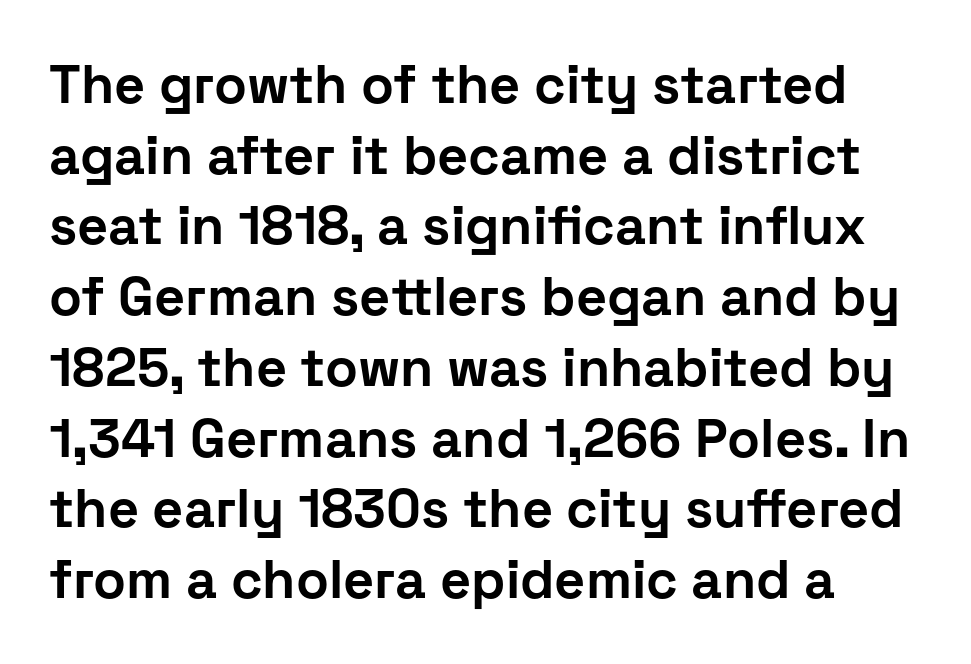
Here the designer chose a conventional face with non-uniform glyph widths. The letters stand upright; this is a roman face. Its strokes are broad and dark, the hallmark of bold type. The tracking reads as untouched default to a designer's eye.
